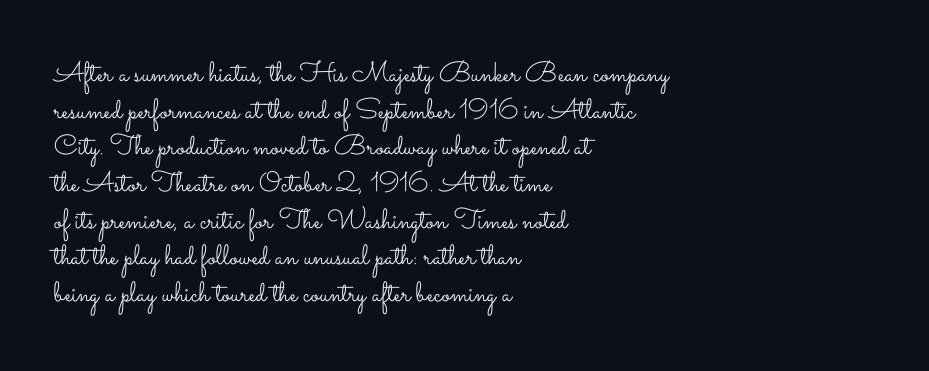
{"bold": "no", "weight": "light", "width": "wide", "stroke_contrast": "low", "x_height": "small", "monospaced": "no", "underline": "no", "align": "left", "line_spacing": "normal", "line_spacing_ratio": 1.31, "letter_spacing": "normal", "letter_spacing_em": 0.0, "glyph_px": 28}
